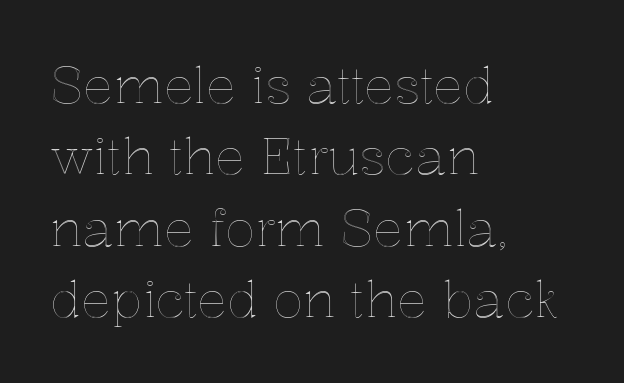
Reading down the column, the eye jumps a familiar distance to each next line. The strip under each line holds only bare page. Spacing verdict: proportional, widths tailored to each character. Horizontally, the lines are justified to the leading edge only.
